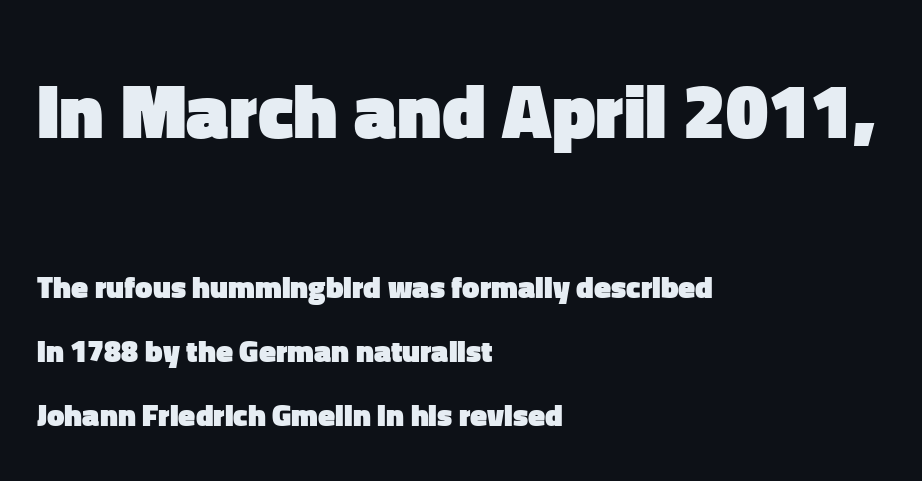
The image shows 77 px heavy sans-serif type, upright; set left-aligned, loose line spacing (2.06x), normal letter spacing, not underlined; the first (top) block is 2.48x larger; low stroke contrast and a medium x-height.
